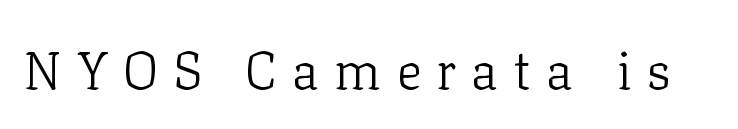
Q: Is the text bold? A: No.
Q: Is the text italic (slanted)? A: No, it is upright.
Q: Is the typeface a serif or a sans-serif typeface? A: Serif.
Q: Is the text underlined? A: No.
Q: Is the spacing between letters normal or unusually wide? A: Unusually wide.
Q: Width (condensed, normal, or wide)? A: Normal.
Q: Stroke contrast? A: Low.
Q: x-height? A: Medium.
Q: Monospaced? A: No.
